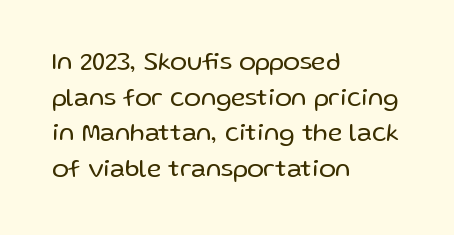
The image shows 25 px text type, upright; set left-aligned, normal line spacing (1.43x), normal letter spacing, not underlined.
